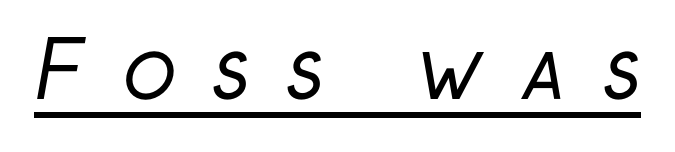
You could not count columns in this text — the font is proportionally spaced. Somebody hit Ctrl+U on this one — the words are underlined. This reads as an unemphasized weight, regular at the heaviest. The typeface chosen for these lines omits serifs.
